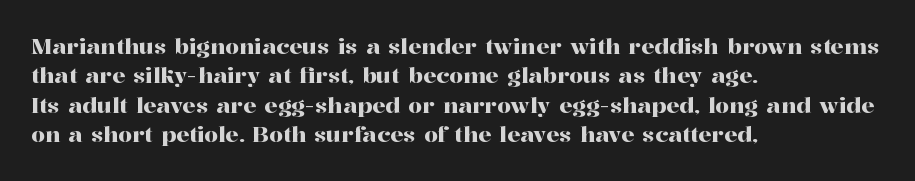
{"italic": "no", "underline": "no", "align": "left", "line_spacing": "normal", "line_spacing_ratio": 1.34, "letter_spacing": "normal", "letter_spacing_em": 0.0, "glyph_px": 22}
